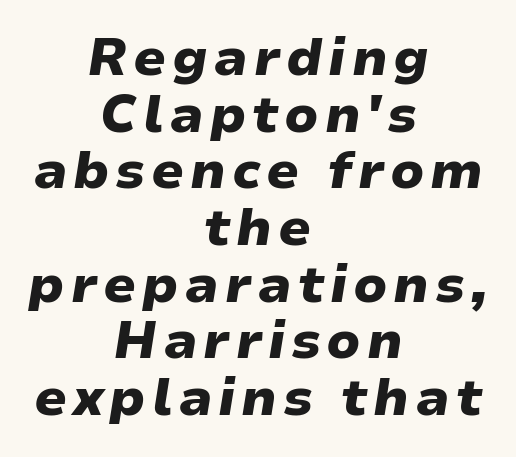
Character widths vary here, with narrow letters taking less room than wide ones. Emphasis by weight is at full strength: bold. The zone under the glyphs is completely vacant. Is there much room between lines? No — they nearly touch.
